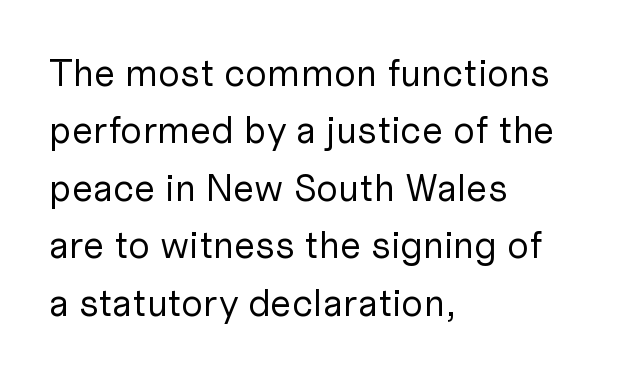
{"serif": "no", "italic": "no", "bold": "no", "weight": "regular", "width": "normal", "stroke_contrast": "low", "x_height": "medium", "monospaced": "no", "underline": "no", "align": "left", "line_spacing": "normal", "line_spacing_ratio": 1.51, "letter_spacing": "normal", "letter_spacing_em": 0.0, "glyph_px": 38}
